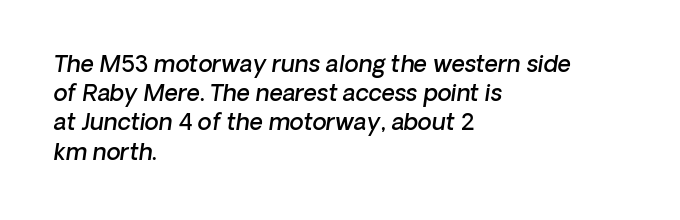
Q: Is the text bold? A: Semi-bold.
Q: Is the text underlined? A: No.
Q: How is the paragraph aligned? A: Left-aligned.
Q: Is the spacing between letters normal or unusually wide? A: Normal.
Q: Is the spacing between lines tight, normal or loose? A: Normal.
